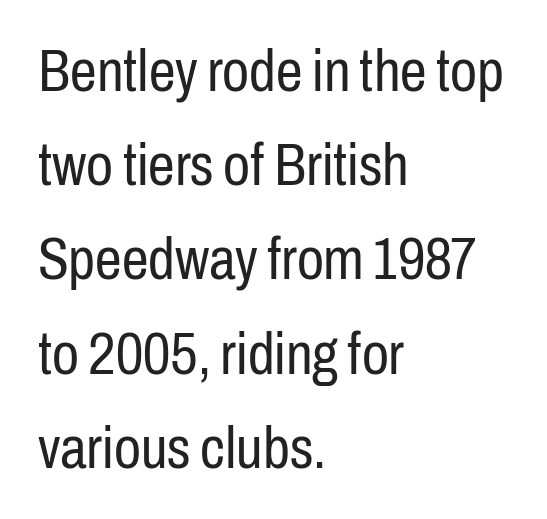
{"serif": "no", "italic": "no", "bold": "no", "weight": "regular", "width": "condensed", "stroke_contrast": "low", "x_height": "medium", "monospaced": "no", "underline": "no", "align": "left", "line_spacing": "normal", "line_spacing_ratio": 1.57, "letter_spacing": "normal", "letter_spacing_em": 0.0, "glyph_px": 60}
